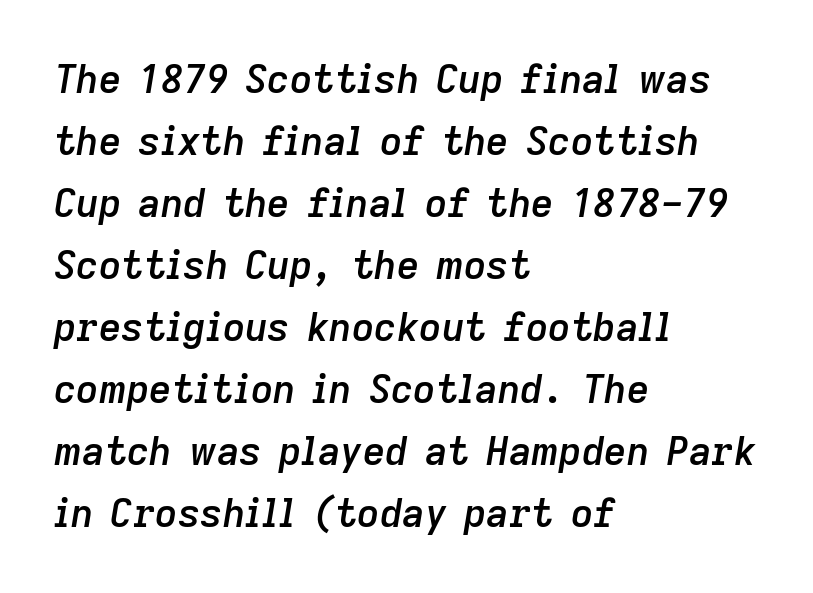
Here the designer chose a conventional face with non-uniform glyph widths. This is moderately heavy type, rendered in semibold. Notice how the passage keeps a crisp vertical edge on the left only. Italic: yes, the glyphs are oblique. Honestly, the row spacing looks completely unremarkable.
